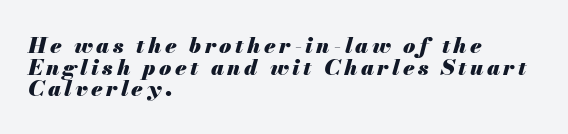
{"italic": "yes", "lean": "right", "slant_degrees": 13, "bold": "yes", "underline": "no", "align": "left", "line_spacing": "tight", "line_spacing_ratio": 0.98, "glyph_px": 22}
